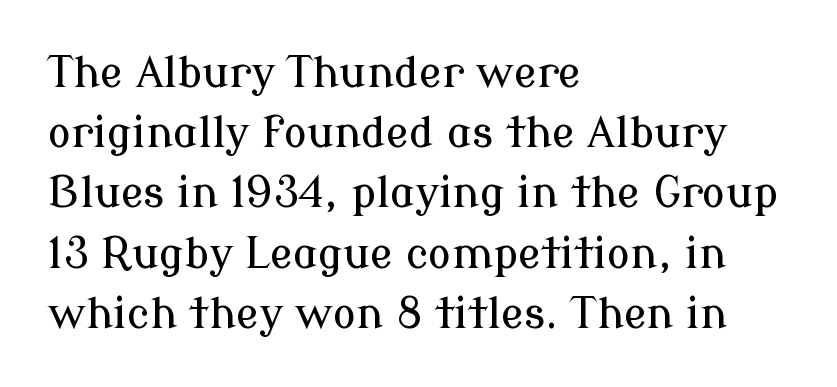
The words here are not underlined. You could call the tracking neutral — neither tight nor loose. Each line starts at the same left margin while the right side varies. Notice how descenders clear the ascenders below comfortably — that's standard leading. Spacing verdict: proportional, widths tailored to each character. Do the letters lean? They stand straight.
